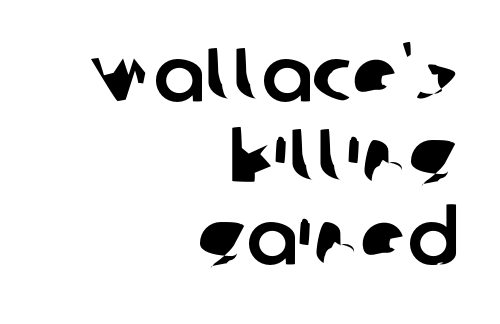
This rendering leaves character spacing at its baseline value. The passage is arranged like a letterhead date or caption credit — flush right. Nothing sits at the stroke ends, so this counts as sans-serif. This block would grow much taller if given ordinary leading; it's compressed now. Unmarked baselines from the first word to the last. Here the designer chose a conventional face with non-uniform glyph widths.
